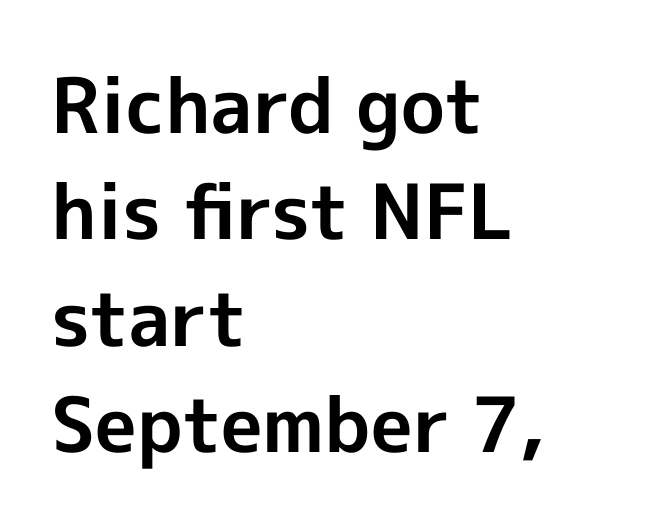
Descenders hang freely into open space. The strokes are fattened all the way to bold. This rendering uses left alignment, leaving the right contour irregular. Italic? Not at all — the glyphs are vertical.
